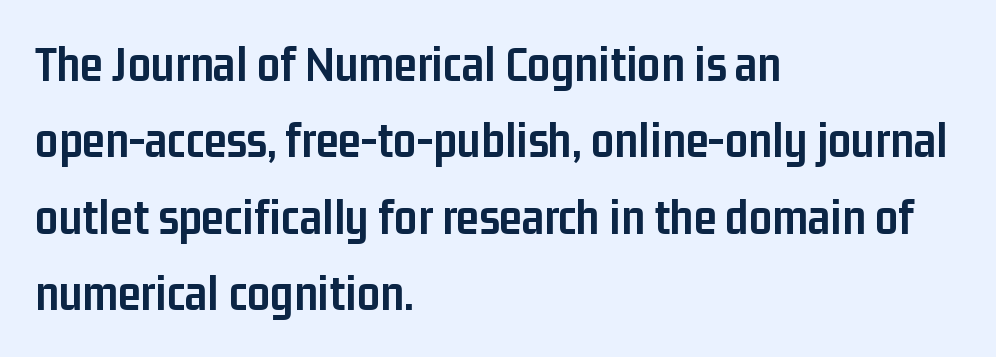
{"serif": "no", "italic": "no", "bold": "yes", "weight": "semibold", "width": "condensed", "stroke_contrast": "low", "x_height": "medium", "monospaced": "no", "underline": "no", "align": "left", "line_spacing": "normal", "line_spacing_ratio": 1.5, "letter_spacing": "normal", "letter_spacing_em": 0.0, "glyph_px": 51}
